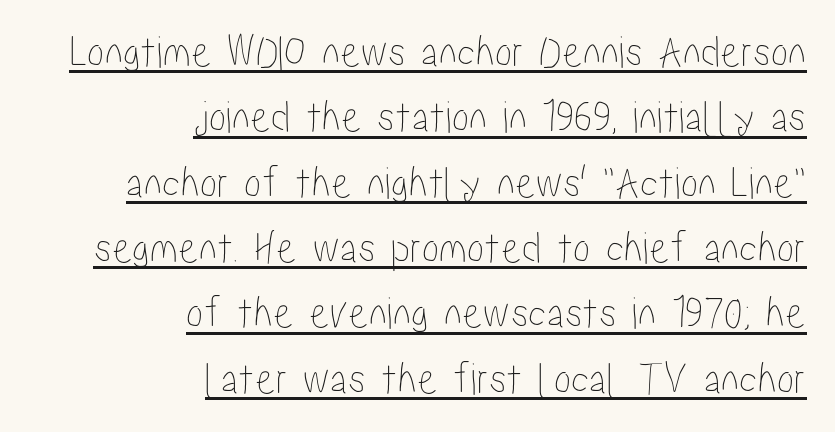
If you drew a ruler down the right edge, every line would touch it. This is underlined copy, the kind a proofreader might mark for attention. The letterforms sit shoulder to shoulder at normal distance. This is the regular roman posture of the typeface. Is there much room between lines? A standard amount, neither cramped nor airy. Think of a printed novel: that variable character pitch is what you see here.
